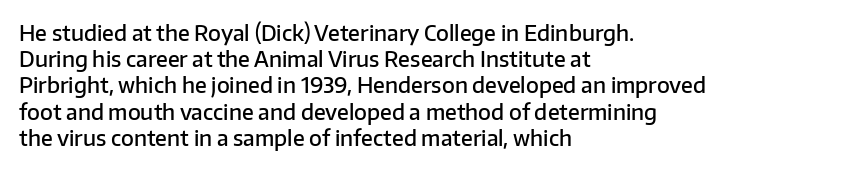
Just letters on the line, the space beneath them empty. Evenly set lines give the paragraph a standard silhouette. Compared with a centered layout, this one pins lines to the left instead. Letter spacing: default.
